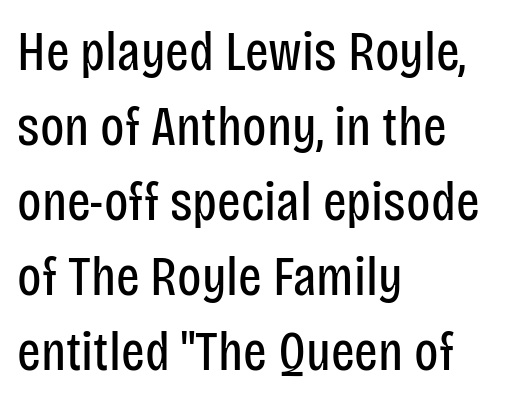
Q: Is the text bold? A: No.
Q: Is the text italic (slanted)? A: No, it is upright.
Q: Is the typeface a serif or a sans-serif typeface? A: Sans-serif.
Q: Is the text underlined? A: No.
Q: How is the paragraph aligned? A: Left-aligned.
Q: Is the spacing between letters normal or unusually wide? A: Normal.
Q: Is the spacing between lines tight, normal or loose? A: Normal.
Q: Width (condensed, normal, or wide)? A: Condensed.
Q: Stroke contrast? A: Low.
Q: x-height? A: Large.
Q: Monospaced? A: No.
